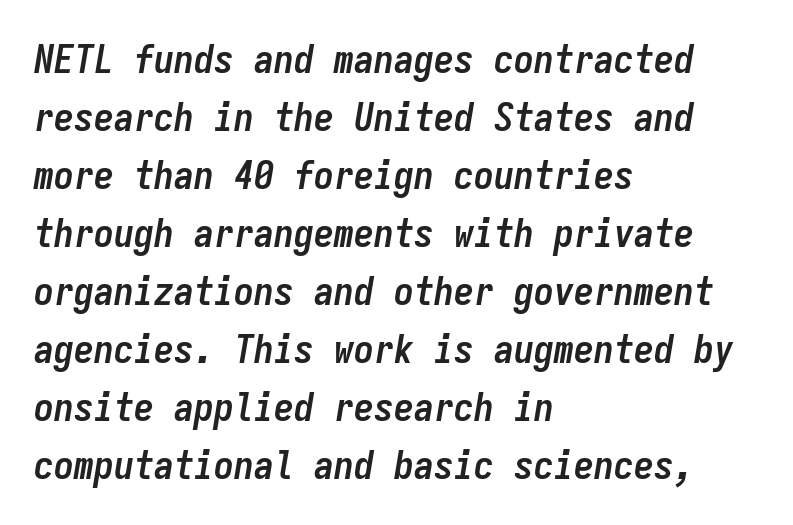
Q: Is the text bold? A: Yes.
Q: Is the text italic (slanted)? A: Yes, it leans right by about 9 degrees.
Q: Is the text underlined? A: No.
Q: How is the paragraph aligned? A: Left-aligned.
Q: Is the spacing between letters normal or unusually wide? A: Normal.
Q: Is the spacing between lines tight, normal or loose? A: Normal.
Q: Width (condensed, normal, or wide)? A: Condensed.
Q: Stroke contrast? A: Low.
Q: x-height? A: Medium.
Q: Monospaced? A: Yes.
